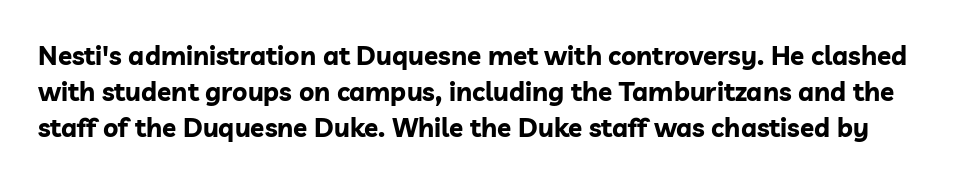
Notice how the stems are strictly vertical — no italics here. Each row of text sits above clean, open space. The passage shown has conventional tracking throughout. Notice how thick the strokes are: this is what a full bold looks like. The passage shown stacks its lines at a standard gap.
